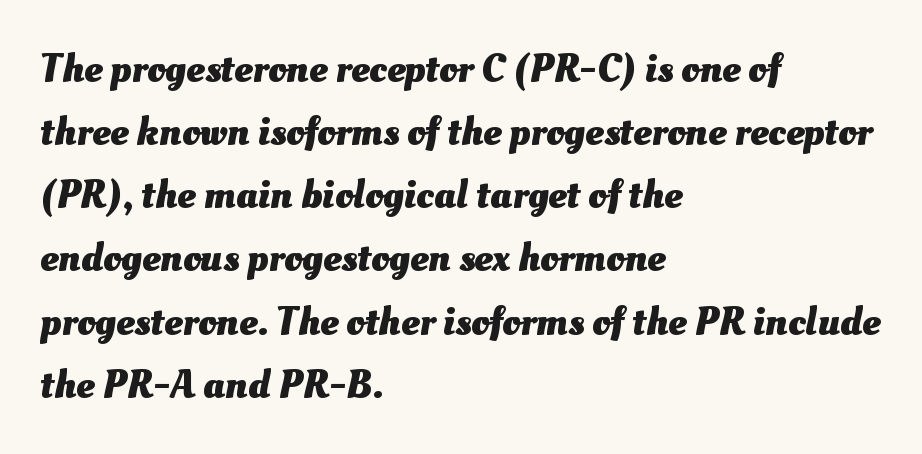
{"bold": "yes", "weight": "heavy", "width": "normal", "stroke_contrast": "medium", "x_height": "small", "monospaced": "no", "underline": "no", "align": "left", "line_spacing": "normal", "line_spacing_ratio": 1.54, "letter_spacing": "normal", "letter_spacing_em": 0.0, "glyph_px": 41}
